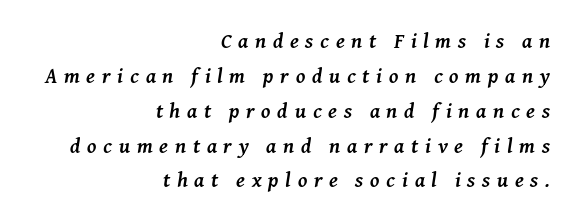
{"italic": "yes", "lean": "right", "slant_degrees": 8, "bold": "yes", "underline": "no", "align": "right", "line_spacing": "normal", "line_spacing_ratio": 1.66, "letter_spacing": "wide", "letter_spacing_em": 0.32, "glyph_px": 21}
